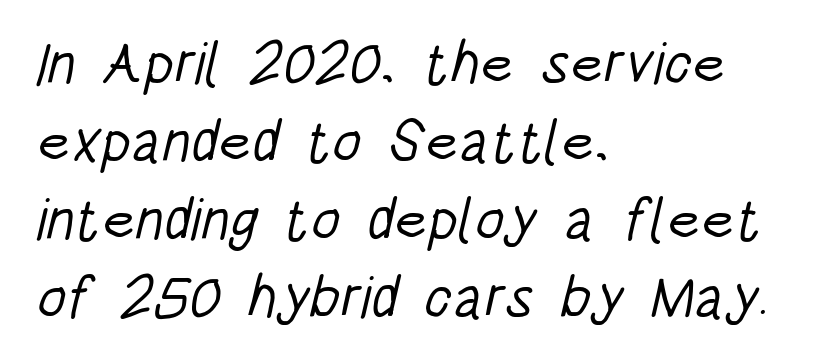
{"serif": "no", "bold": "no", "weight": "light", "width": "condensed", "stroke_contrast": "low", "x_height": "large", "monospaced": "no", "underline": "no", "align": "left", "line_spacing": "normal", "line_spacing_ratio": 1.32, "letter_spacing": "normal", "letter_spacing_em": 0.0, "glyph_px": 59}
